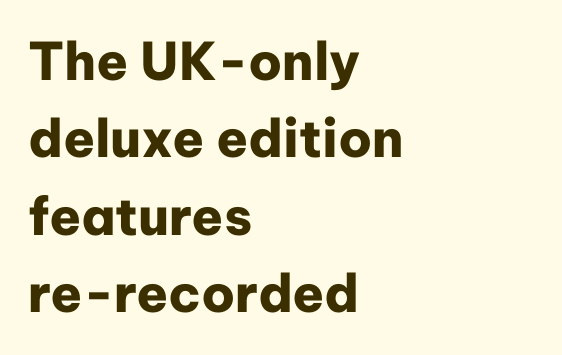
The image shows 52 px heavy sans-serif type, upright; set left-aligned, normal line spacing (1.49x), normal letter spacing, not underlined; low stroke contrast and a medium x-height.
